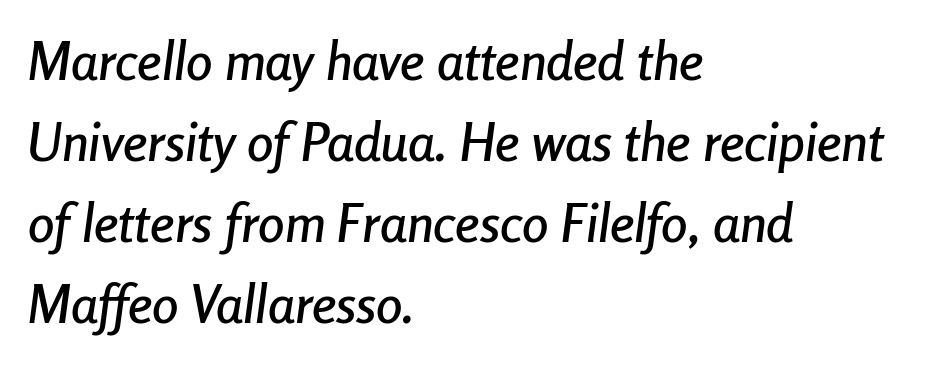
Q: Is the text italic (slanted)? A: Yes, it leans right by about 8 degrees.
Q: Is the text underlined? A: No.
Q: How is the paragraph aligned? A: Left-aligned.
Q: Is the spacing between letters normal or unusually wide? A: Normal.
Q: Is the spacing between lines tight, normal or loose? A: Normal.
Q: Width (condensed, normal, or wide)? A: Condensed.
Q: Stroke contrast? A: Low.
Q: x-height? A: Medium.
Q: Monospaced? A: No.
